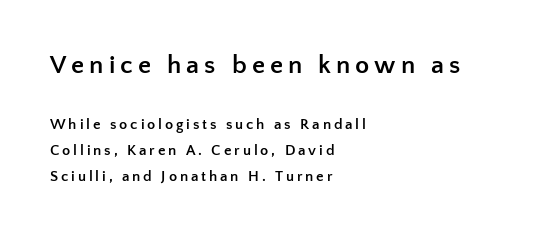
The words here are not underlined. The characters look thick and weighty, a clear bold. Designer's note — italics off, roman on. Visually the block forms a straight wall on the left and a jagged coastline on the right. A student would notice the top passage is typeset larger than what follows.
